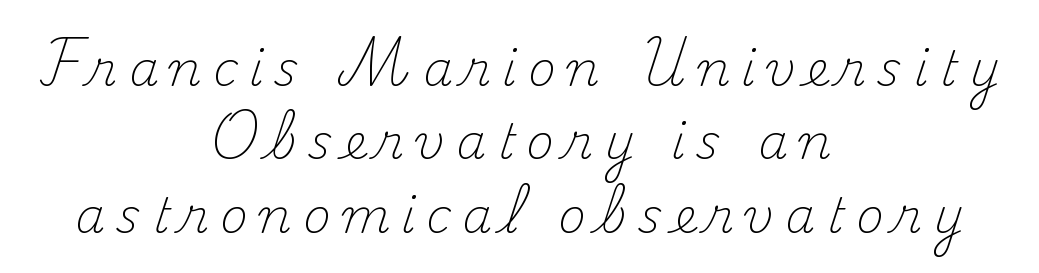
{"serif": "yes", "bold": "no", "weight": "light", "width": "normal", "stroke_contrast": "medium", "x_height": "small", "monospaced": "no", "underline": "no", "align": "center", "line_spacing": "normal", "line_spacing_ratio": 1.53, "letter_spacing": "wide", "letter_spacing_em": 0.23, "glyph_px": 48}
